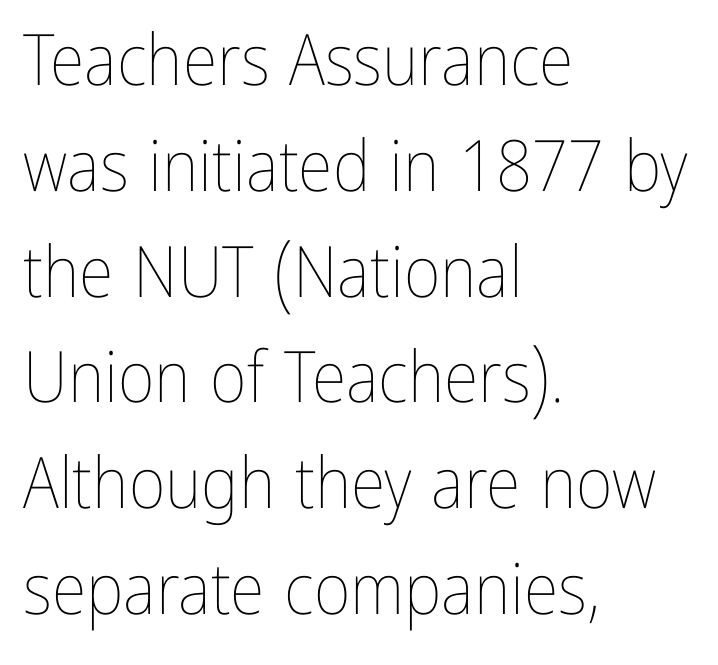
{"italic": "no", "bold": "no", "weight": "thin", "width": "condensed", "stroke_contrast": "low", "x_height": "medium", "monospaced": "no", "underline": "no", "align": "left", "line_spacing": "normal", "line_spacing_ratio": 1.49, "letter_spacing": "normal", "letter_spacing_em": 0.0, "glyph_px": 71}
